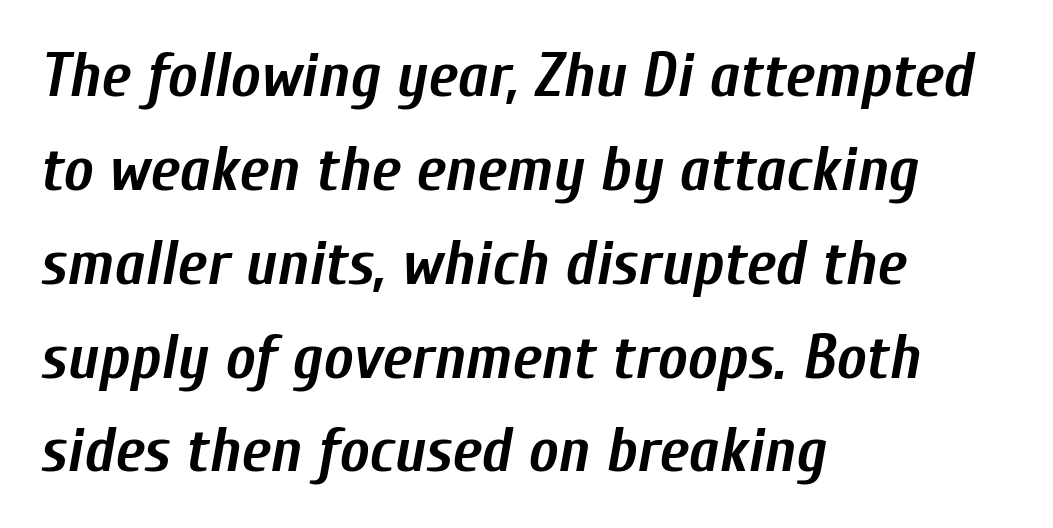
{"italic": "yes", "lean": "right", "slant_degrees": 10, "bold": "yes", "weight": "semibold", "width": "condensed", "stroke_contrast": "low", "x_height": "medium", "monospaced": "no", "underline": "no", "align": "left", "line_spacing": "normal", "line_spacing_ratio": 1.49, "letter_spacing": "normal", "letter_spacing_em": 0.0, "glyph_px": 63}
